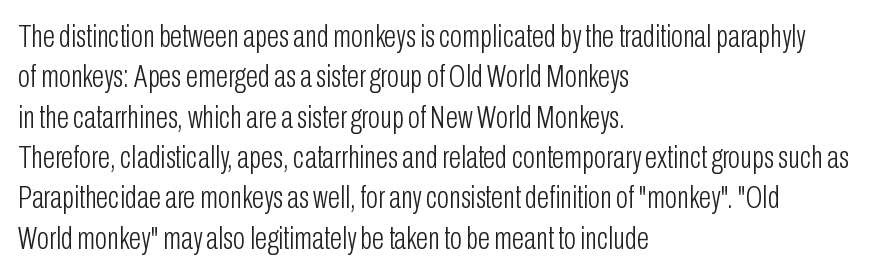
{"serif": "no", "italic": "no", "bold": "no", "weight": "light", "width": "condensed", "stroke_contrast": "low", "x_height": "medium", "monospaced": "no", "underline": "no", "align": "left", "line_spacing": "normal", "line_spacing_ratio": 1.26, "letter_spacing": "normal", "letter_spacing_em": 0.0, "glyph_px": 32}
